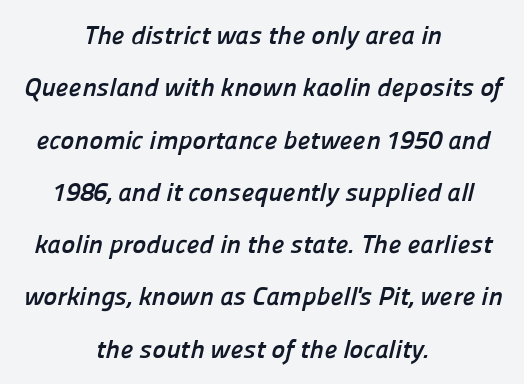
Q: Is the text bold? A: Yes.
Q: Is the text underlined? A: No.
Q: How is the paragraph aligned? A: Centered.
Q: Is the spacing between letters normal or unusually wide? A: Normal.
Q: Is the spacing between lines tight, normal or loose? A: Loose.
